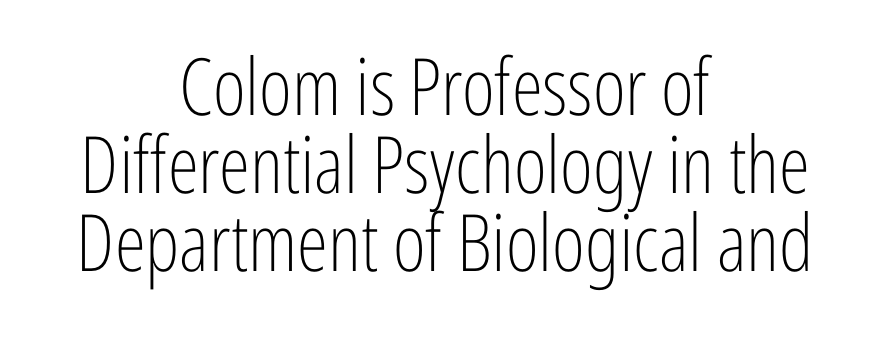
{"serif": "no", "italic": "no", "bold": "no", "weight": "light", "width": "condensed", "stroke_contrast": "low", "x_height": "medium", "monospaced": "no", "underline": "no", "align": "center", "line_spacing": "tight", "line_spacing_ratio": 0.99, "letter_spacing": "normal", "letter_spacing_em": 0.0, "glyph_px": 79}
